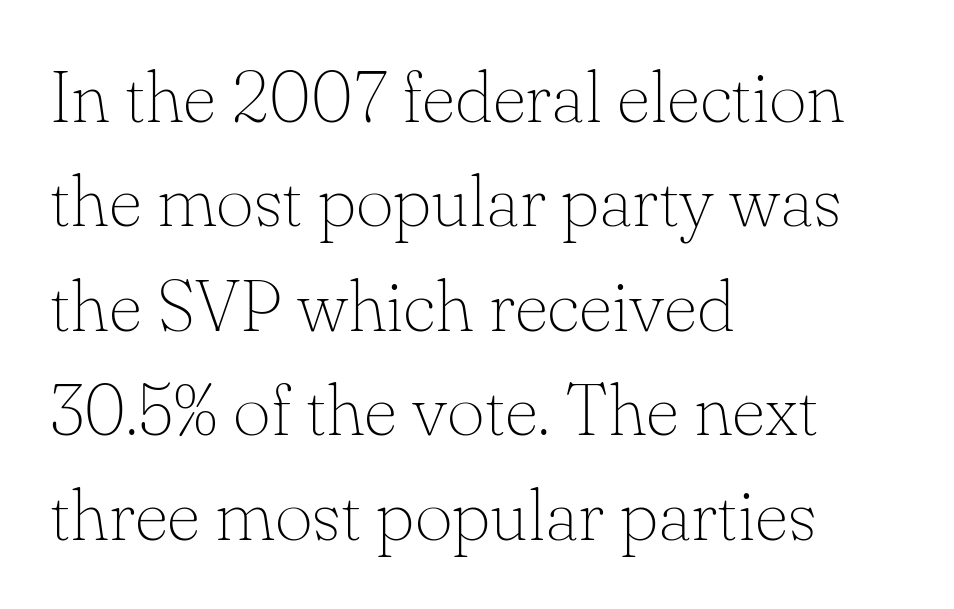
{"serif": "yes", "italic": "no", "bold": "no", "weight": "thin", "width": "normal", "stroke_contrast": "low", "x_height": "small", "monospaced": "no", "underline": "no", "align": "left", "line_spacing": "normal", "line_spacing_ratio": 1.43, "letter_spacing": "normal", "letter_spacing_em": 0.0, "glyph_px": 73}
